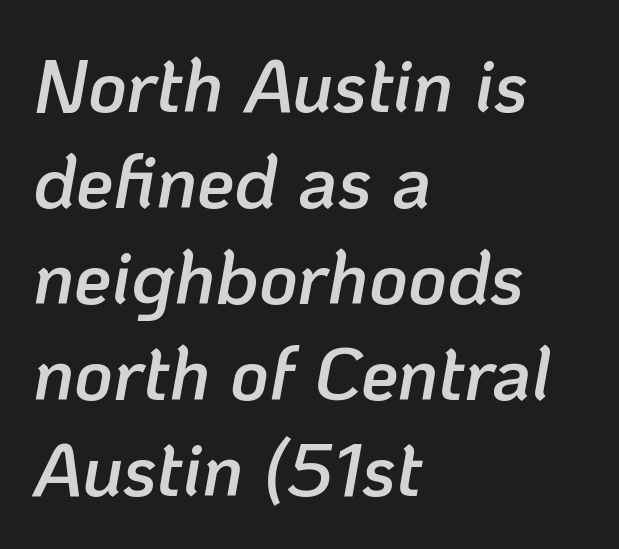
A bit beefed up — I'd call it semibold rather than bold. The letters are slanted; this is an italic face. Plain, unruled lines of type. Proportional: the letters do not fall into vertical columns. Notice how the passage keeps a crisp vertical edge on the left only. Does extra space separate the letters? No, they use regular spacing.
